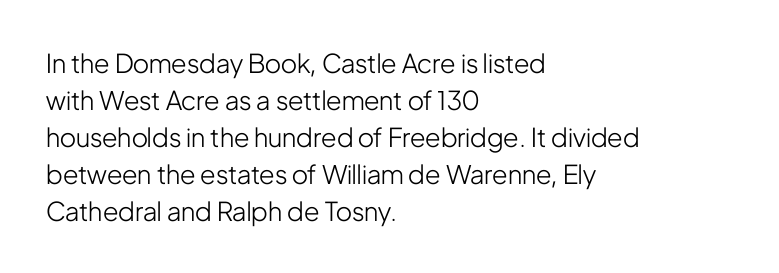
{"italic": "no", "bold": "no", "underline": "no", "align": "left", "line_spacing": "normal", "line_spacing_ratio": 1.42, "letter_spacing": "normal", "letter_spacing_em": 0.0, "glyph_px": 26}
